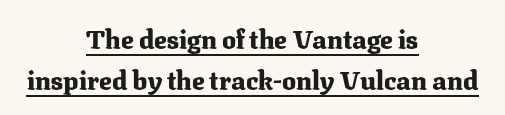
{"italic": "no", "bold": "yes", "underline": "yes", "align": "center", "line_spacing": "normal", "line_spacing_ratio": 1.58, "letter_spacing": "normal", "letter_spacing_em": 0.0, "glyph_px": 26}
